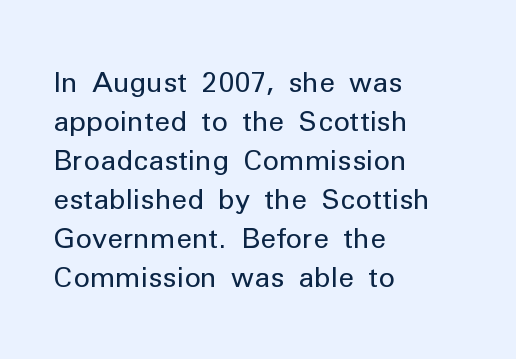
{"serif": "no", "italic": "no", "bold": "no", "weight": "regular", "width": "normal", "stroke_contrast": "low", "x_height": "medium", "monospaced": "no", "underline": "no", "align": "left", "line_spacing": "normal", "line_spacing_ratio": 1.39, "letter_spacing": "normal", "letter_spacing_em": 0.0, "glyph_px": 28}
